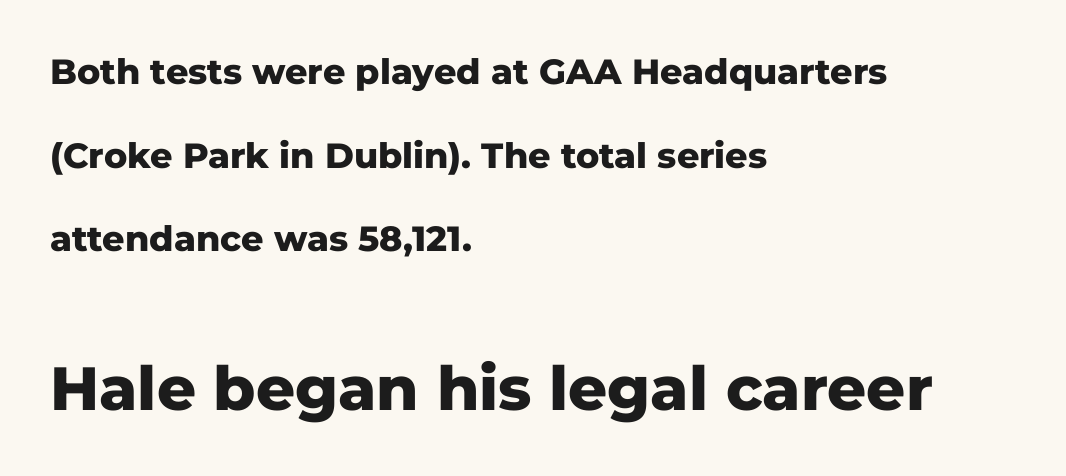
Q: Is the text bold? A: Yes.
Q: Is the text italic (slanted)? A: No, it is upright.
Q: Is the typeface a serif or a sans-serif typeface? A: Sans-serif.
Q: Is the text underlined? A: No.
Q: How is the paragraph aligned? A: Left-aligned.
Q: Is the spacing between letters normal or unusually wide? A: Normal.
Q: Is the spacing between lines tight, normal or loose? A: Loose.
Q: Which block of text is set in a larger size, the first (top) or the second (bottom)? A: The second (bottom) one.
Q: Width (condensed, normal, or wide)? A: Normal.
Q: Stroke contrast? A: Low.
Q: x-height? A: Medium.
Q: Monospaced? A: No.
